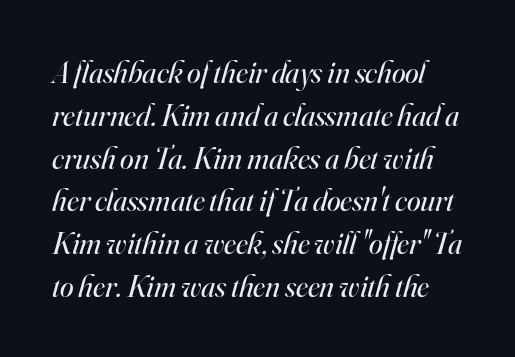
Q: Is the text bold? A: No.
Q: Is the text italic (slanted)? A: Yes, it leans right by about 16 degrees.
Q: Is the typeface a serif or a sans-serif typeface? A: Serif.
Q: Is the text underlined? A: No.
Q: Is the spacing between letters normal or unusually wide? A: Normal.
Q: Is the spacing between lines tight, normal or loose? A: Normal.
Q: Width (condensed, normal, or wide)? A: Normal.
Q: Stroke contrast? A: High.
Q: x-height? A: Small.
Q: Monospaced? A: No.
